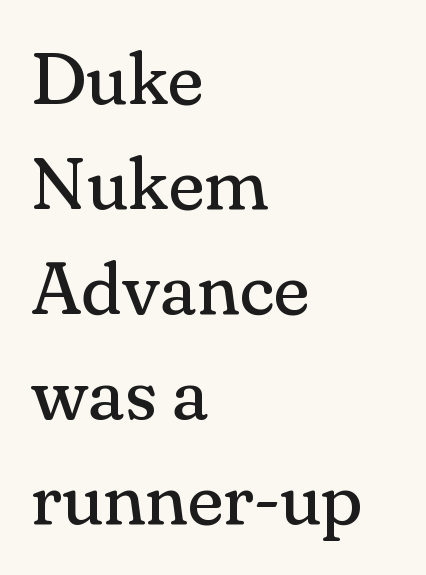
The image shows 74 px regular-weight serif type, upright; set left-aligned, normal line spacing (1.42x), normal letter spacing, not underlined; medium stroke contrast and a small x-height.
